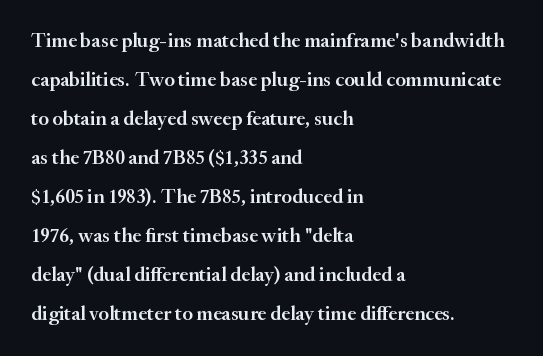
{"italic": "no", "bold": "semi", "underline": "no", "align": "left", "line_spacing": "loose", "line_spacing_ratio": 1.95, "letter_spacing": "normal", "letter_spacing_em": 0.0, "glyph_px": 20}
